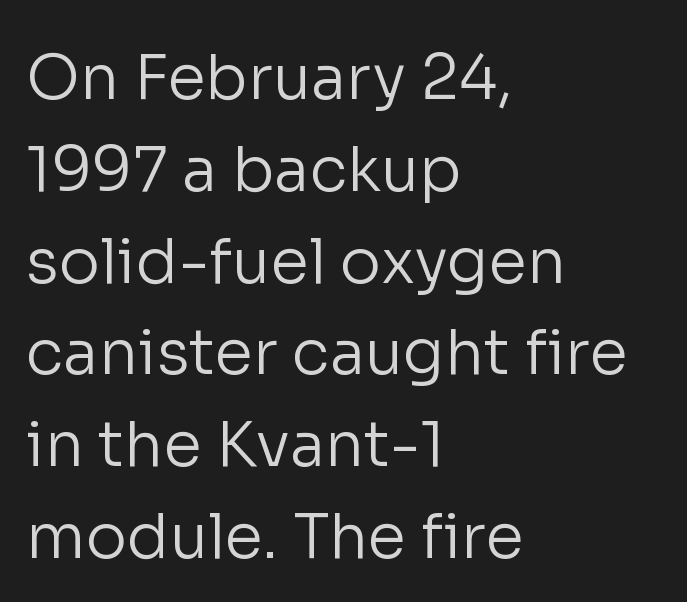
{"serif": "no", "italic": "no", "bold": "no", "weight": "regular", "width": "normal", "stroke_contrast": "low", "x_height": "medium", "monospaced": "no", "underline": "no", "align": "left", "line_spacing": "normal", "line_spacing_ratio": 1.48, "letter_spacing": "normal", "letter_spacing_em": 0.0, "glyph_px": 62}
